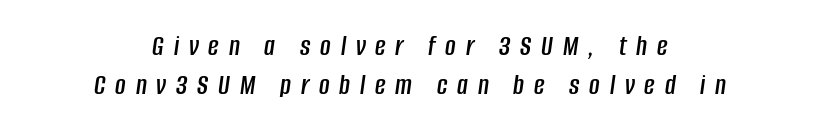
The image shows 29 px condensed type, italic (leaning right); set centered, normal line spacing (1.36x), unusually wide letter spacing (+0.34 em), not underlined; low stroke contrast and a large x-height.
